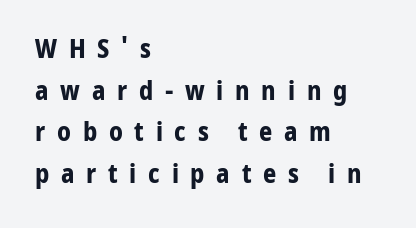
{"italic": "no", "bold": "yes", "underline": "no", "align": "left", "line_spacing": "normal", "line_spacing_ratio": 1.6, "letter_spacing": "wide", "letter_spacing_em": 0.45, "glyph_px": 26}
